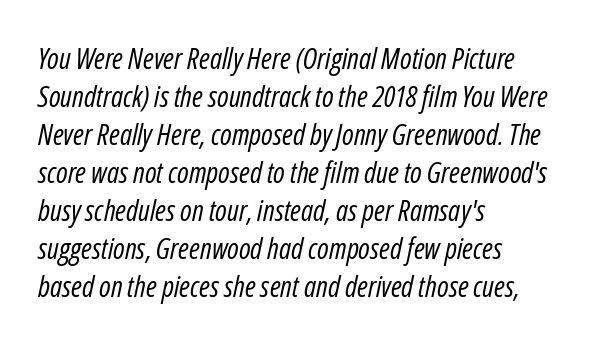
Q: Is the text bold? A: No.
Q: Is the text italic (slanted)? A: Yes, it leans right by about 12 degrees.
Q: Is the text underlined? A: No.
Q: How is the paragraph aligned? A: Left-aligned.
Q: Is the spacing between letters normal or unusually wide? A: Normal.
Q: Is the spacing between lines tight, normal or loose? A: Normal.
Q: Width (condensed, normal, or wide)? A: Condensed.
Q: Stroke contrast? A: Low.
Q: x-height? A: Medium.
Q: Monospaced? A: No.
